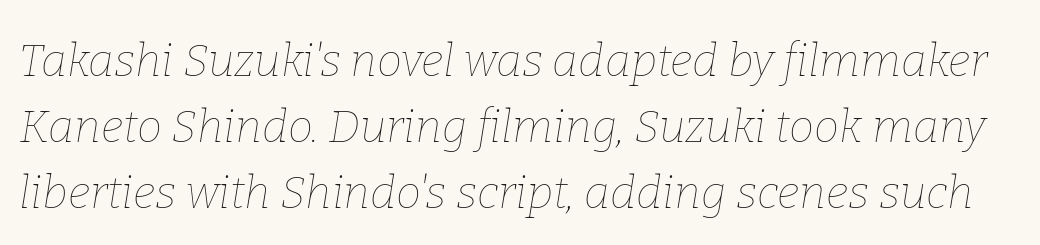
{"italic": "yes", "lean": "right", "slant_degrees": 9, "bold": "no", "weight": "thin", "width": "normal", "stroke_contrast": "low", "x_height": "medium", "monospaced": "no", "underline": "no", "line_spacing": "normal", "line_spacing_ratio": 1.47, "letter_spacing": "normal", "letter_spacing_em": 0.0, "glyph_px": 45}
